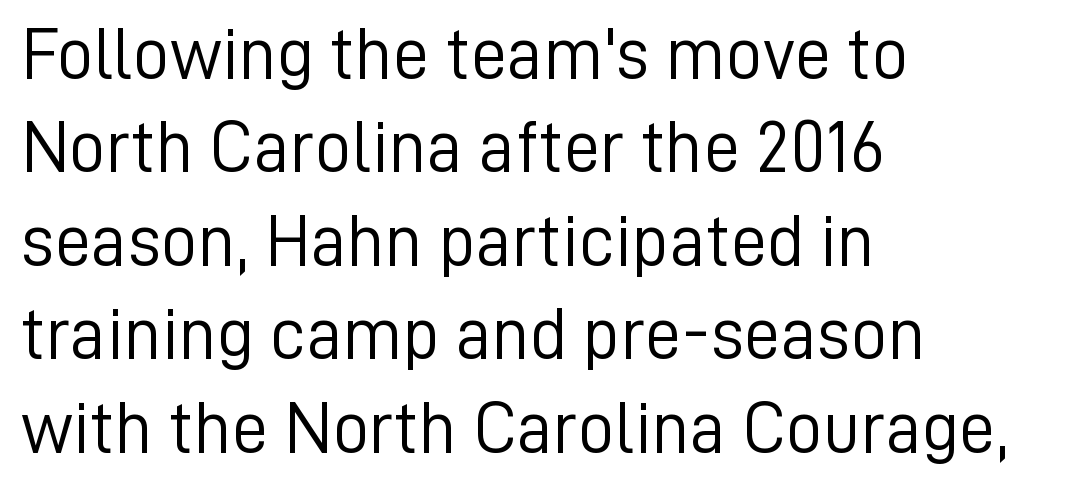
{"serif": "no", "italic": "no", "bold": "no", "weight": "light", "width": "normal", "stroke_contrast": "low", "x_height": "medium", "monospaced": "no", "underline": "no", "align": "left", "line_spacing": "normal", "line_spacing_ratio": 1.28, "letter_spacing": "normal", "letter_spacing_em": 0.0, "glyph_px": 73}
